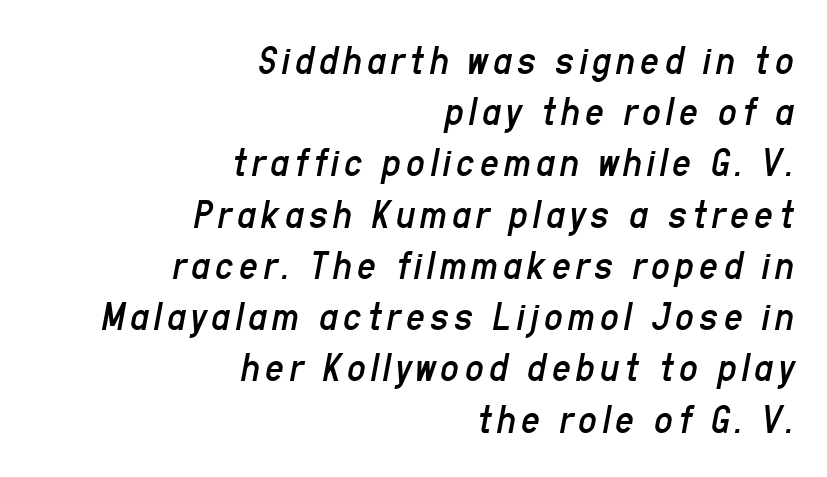
The image shows 41 px regular-weight, condensed type, italic (leaning right); set right-aligned, normal line spacing (1.25x), not underlined; low stroke contrast and a medium x-height.
